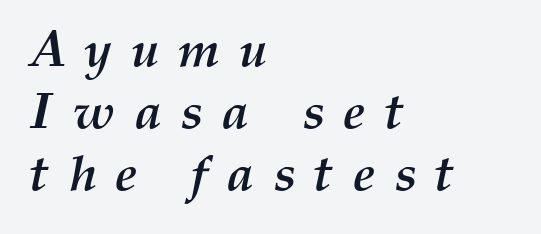
Q: Is the text bold? A: Yes.
Q: Is the text italic (slanted)? A: Yes, it leans right by about 12 degrees.
Q: Is the text underlined? A: No.
Q: How is the paragraph aligned? A: Left-aligned.
Q: Is the spacing between letters normal or unusually wide? A: Unusually wide.
Q: Width (condensed, normal, or wide)? A: Normal.
Q: Stroke contrast? A: Medium.
Q: x-height? A: Medium.
Q: Monospaced? A: No.
